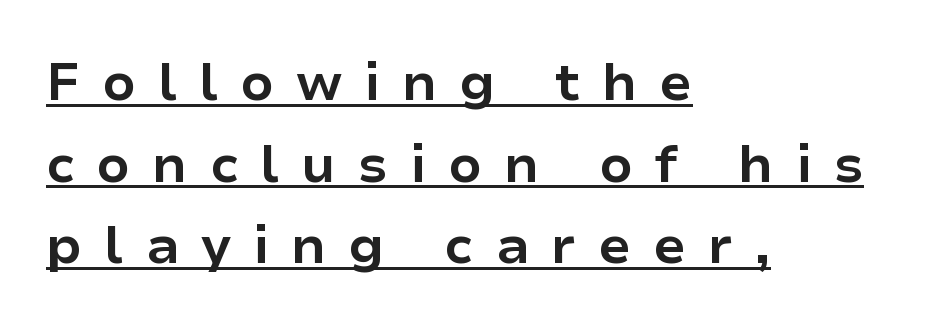
Q: Is the text bold? A: Yes.
Q: Is the text italic (slanted)? A: No, it is upright.
Q: Is the typeface a serif or a sans-serif typeface? A: Sans-serif.
Q: Is the text underlined? A: Yes.
Q: How is the paragraph aligned? A: Left-aligned.
Q: Is the spacing between letters normal or unusually wide? A: Unusually wide.
Q: Is the spacing between lines tight, normal or loose? A: Normal.
Q: Width (condensed, normal, or wide)? A: Normal.
Q: Stroke contrast? A: Low.
Q: x-height? A: Medium.
Q: Monospaced? A: No.
